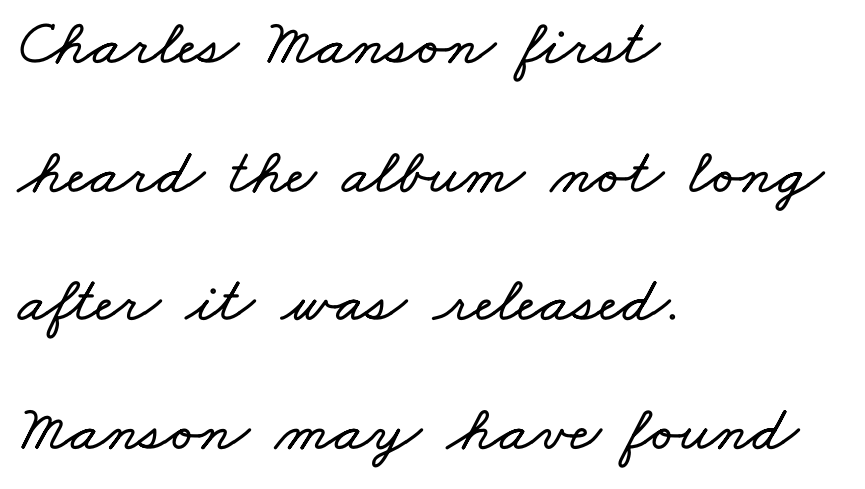
The image shows 65 px wide type; set left-aligned, loose line spacing (1.98x), normal letter spacing, not underlined; low stroke contrast and a small x-height.
